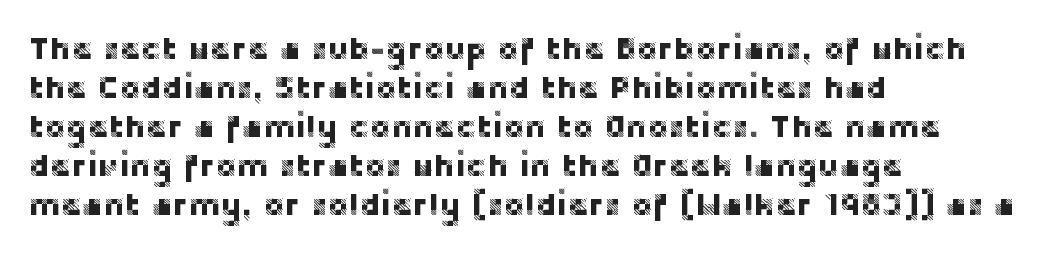
{"serif": "no", "italic": "no", "width": "normal", "stroke_contrast": "low", "x_height": "large", "monospaced": "no", "underline": "no", "align": "left", "line_spacing_ratio": 1.22, "letter_spacing": "normal", "letter_spacing_em": 0.0, "glyph_px": 32}
